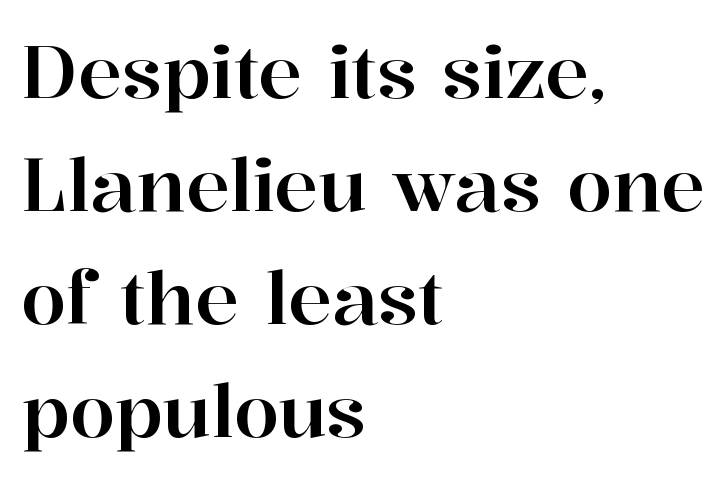
The passage is arranged the way most books set body copy — flush left. A typesetter would call this proportional, since set widths differ per character. Tracking value appears to be zero — textbook default spacing. Posture: upright roman. The string is rendered with underlining switched off. This rendering employs a face with finishing strokes, i.e., a serif.
